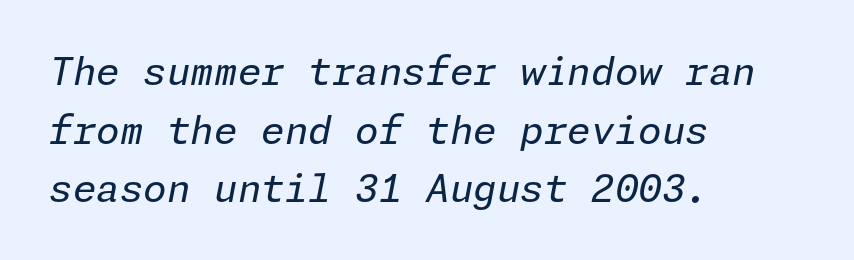
The image shows 38 px regular-weight type, italic (leaning right); set left-aligned, normal line spacing (1.54x), normal letter spacing, not underlined; low stroke contrast and a medium x-height.
